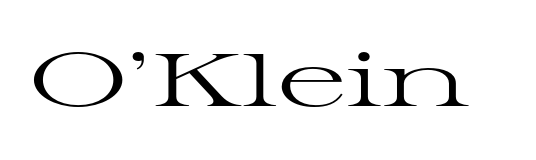
{"serif": "yes", "italic": "no", "bold": "no", "weight": "regular", "width": "wide", "stroke_contrast": "high", "x_height": "medium", "monospaced": "no", "underline": "no", "letter_spacing": "normal", "letter_spacing_em": 0.0, "glyph_px": 75}
